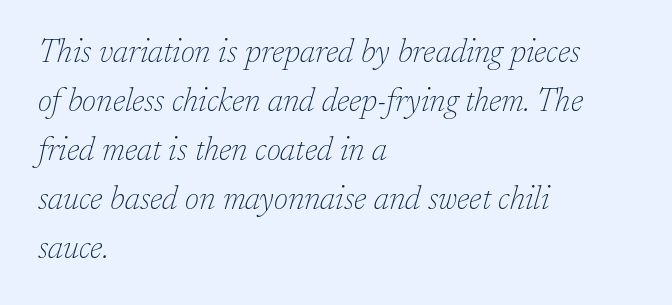
The image shows 32 px thin serif type, italic (leaning right); set left-aligned, normal line spacing (1.53x), normal letter spacing, not underlined; low stroke contrast and a medium x-height.
